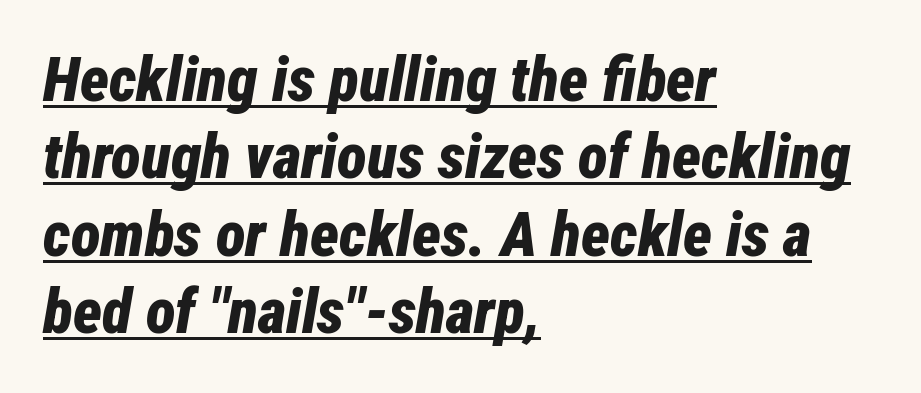
The image shows 62 px bold, condensed type, italic (leaning right); set left-aligned, normal line spacing (1.25x), normal letter spacing, underlined; low stroke contrast and a medium x-height.
